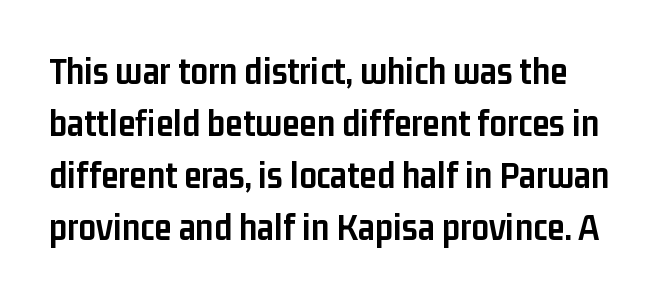
{"serif": "no", "italic": "no", "bold": "yes", "weight": "semibold", "width": "condensed", "stroke_contrast": "low", "x_height": "medium", "monospaced": "no", "underline": "no", "line_spacing": "normal", "line_spacing_ratio": 1.33, "letter_spacing": "normal", "letter_spacing_em": 0.0, "glyph_px": 39}
